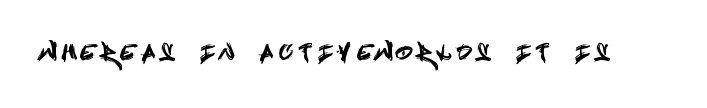
{"underline": "no", "letter_spacing": "wide", "letter_spacing_em": 0.38, "glyph_px": 21}
